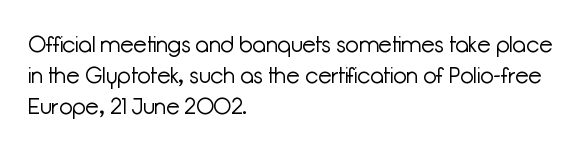
Q: Is the text bold? A: No.
Q: Is the text italic (slanted)? A: No, it is upright.
Q: Is the text underlined? A: No.
Q: How is the paragraph aligned? A: Left-aligned.
Q: Is the spacing between letters normal or unusually wide? A: Normal.
Q: Is the spacing between lines tight, normal or loose? A: Normal.
